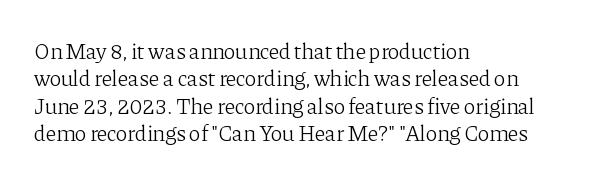
Q: Is the text bold? A: No.
Q: Is the text italic (slanted)? A: No, it is upright.
Q: Is the text underlined? A: No.
Q: How is the paragraph aligned? A: Left-aligned.
Q: Is the spacing between letters normal or unusually wide? A: Normal.
Q: Is the spacing between lines tight, normal or loose? A: Normal.
